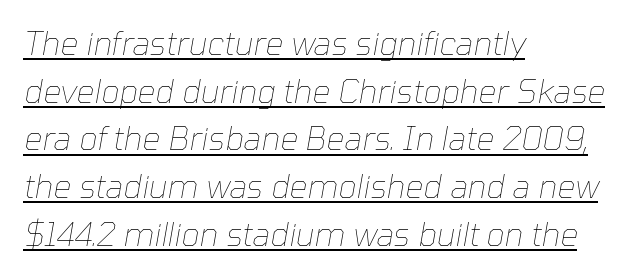
This sample uses plain, unmodified letter spacing. Regarding leading, the lines here are spaced in the standard way. Here the designer chose a conventional face with non-uniform glyph widths. The characters are drawn with everyday or finer stroke widths. Short and long lines alike share a common starting point at left. Compared with undecorated copy, this sample adds a rule below the words.
